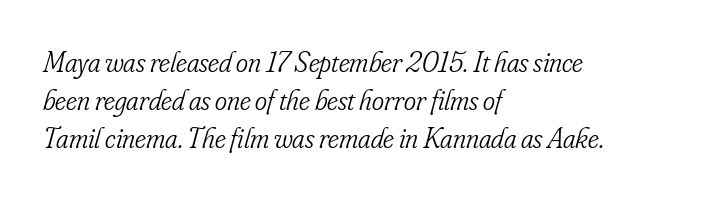
The image shows 29 px light, condensed serif type, italic (leaning right); set left-aligned, normal line spacing (1.31x), normal letter spacing, not underlined; low stroke contrast and a small x-height.
